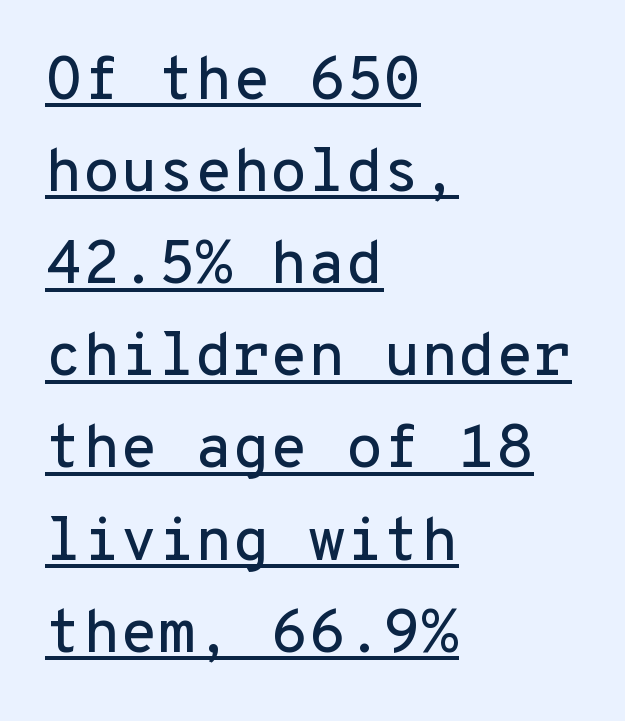
Q: Is the text italic (slanted)? A: No, it is upright.
Q: Is the typeface a serif or a sans-serif typeface? A: Sans-serif.
Q: Is the text underlined? A: Yes.
Q: How is the paragraph aligned? A: Left-aligned.
Q: Is the spacing between letters normal or unusually wide? A: Normal.
Q: Is the spacing between lines tight, normal or loose? A: Normal.
Q: Width (condensed, normal, or wide)? A: Normal.
Q: Stroke contrast? A: Low.
Q: x-height? A: Medium.
Q: Monospaced? A: Yes.
